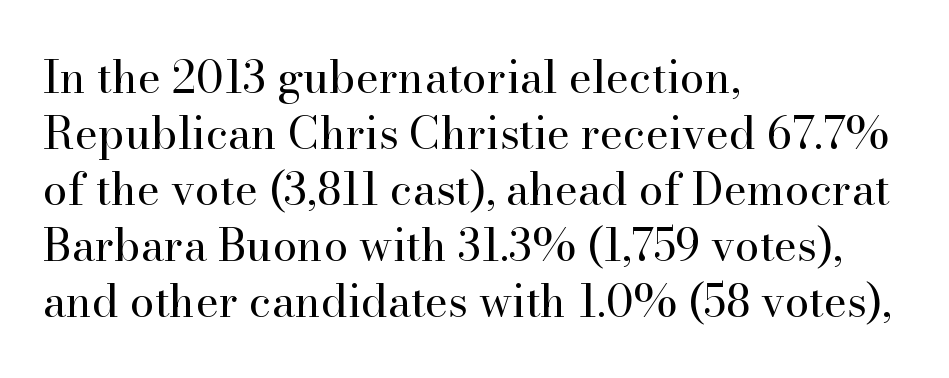
These lines stack with their left ends in a neat column. Font category for this specimen: serif. Weight: in the light-to-regular range. How would I describe the line gaps? Plain and ordinary. Characters follow at the spacing the type designer built in.
